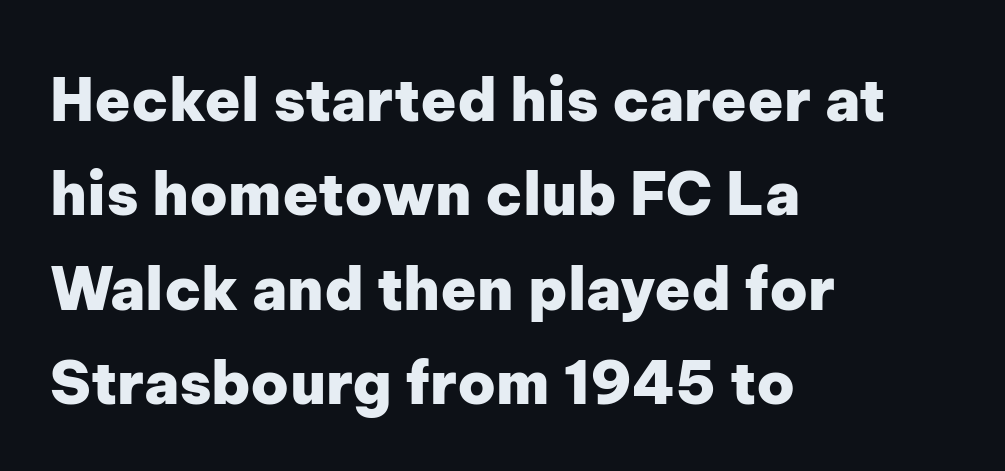
Q: Is the text bold? A: Yes.
Q: Is the text italic (slanted)? A: No, it is upright.
Q: Is the typeface a serif or a sans-serif typeface? A: Sans-serif.
Q: Is the text underlined? A: No.
Q: How is the paragraph aligned? A: Left-aligned.
Q: Is the spacing between letters normal or unusually wide? A: Normal.
Q: Is the spacing between lines tight, normal or loose? A: Normal.
Q: Width (condensed, normal, or wide)? A: Normal.
Q: Stroke contrast? A: Low.
Q: x-height? A: Medium.
Q: Monospaced? A: No.
